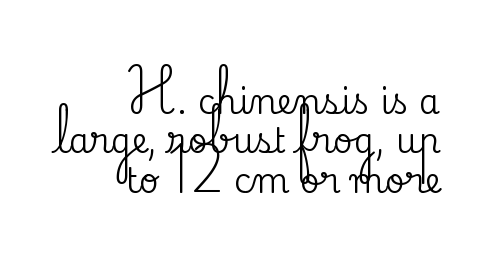
The image shows 34 px serif type, upright; set right-aligned, line spacing 1.16x, normal letter spacing, not underlined; medium stroke contrast and a small x-height.
